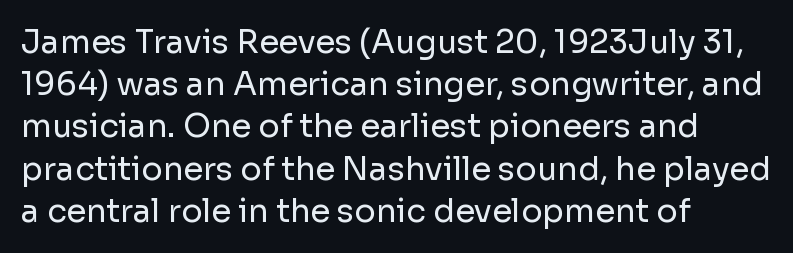
{"serif": "no", "italic": "no", "bold": "no", "weight": "regular", "width": "normal", "stroke_contrast": "low", "x_height": "medium", "monospaced": "no", "underline": "no", "align": "left", "line_spacing": "normal", "line_spacing_ratio": 1.32, "letter_spacing": "normal", "letter_spacing_em": 0.0, "glyph_px": 32}
